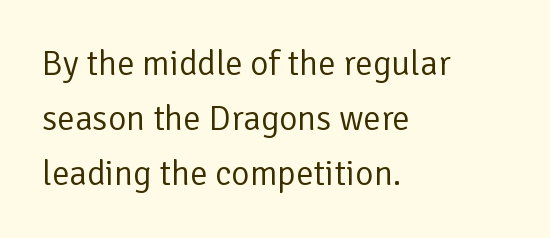
Is this a fixed-width face? No — the glyphs have proportional, varying widths. The ragged edge is on the right, which tells us the setting is flush left. This reads as an unemphasized weight, regular at the heaviest. The typeface chosen for these lines omits serifs.
